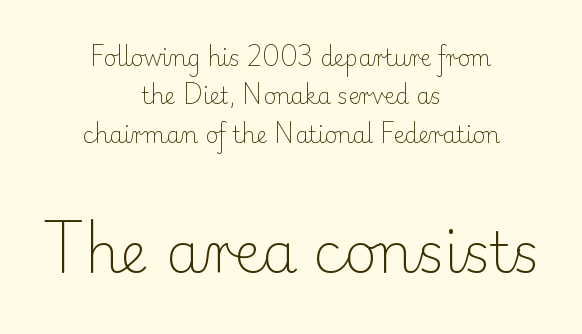
The image shows 56 px light serif type, upright; set centered, line spacing 1.75x, normal letter spacing, not underlined; the second (bottom) block is 2.55x larger; low stroke contrast and a small x-height.
